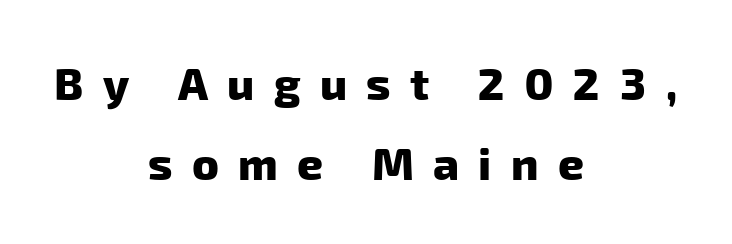
{"serif": "no", "bold": "yes", "weight": "heavy", "width": "normal", "stroke_contrast": "low", "x_height": "medium", "monospaced": "no", "underline": "no", "align": "center", "line_spacing_ratio": 1.78, "letter_spacing": "wide", "letter_spacing_em": 0.43, "glyph_px": 45}
